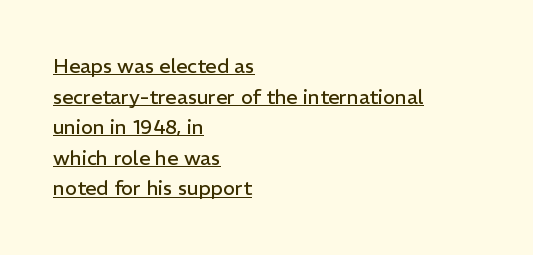
Q: Is the text bold? A: No.
Q: Is the text italic (slanted)? A: No, it is upright.
Q: Is the text underlined? A: Yes.
Q: How is the paragraph aligned? A: Left-aligned.
Q: Is the spacing between letters normal or unusually wide? A: Normal.
Q: Is the spacing between lines tight, normal or loose? A: Normal.
